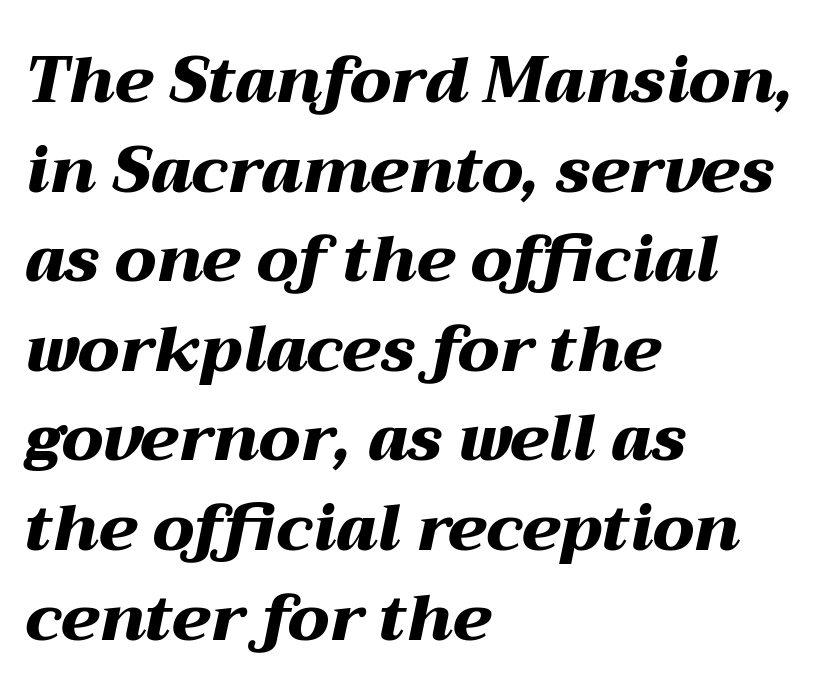
Q: Is the text bold? A: Yes.
Q: Is the text italic (slanted)? A: Yes, it leans right by about 12 degrees.
Q: Is the text underlined? A: No.
Q: How is the paragraph aligned? A: Left-aligned.
Q: Is the spacing between letters normal or unusually wide? A: Normal.
Q: Is the spacing between lines tight, normal or loose? A: Normal.
Q: Width (condensed, normal, or wide)? A: Wide.
Q: Stroke contrast? A: Medium.
Q: x-height? A: Medium.
Q: Monospaced? A: No.
